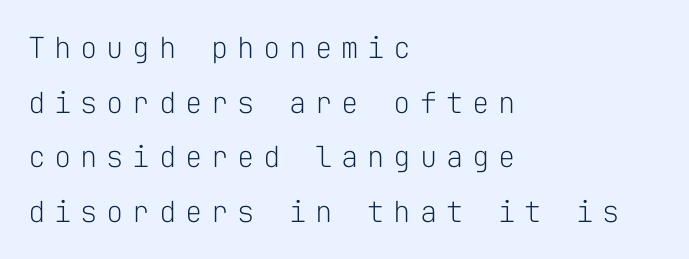
The space beneath each line is pristine and unruled. Nothing heavy about these letters — not bold at all. Visually the block forms a straight wall on the left and a jagged coastline on the right. These lines are composed in type without serifs.
